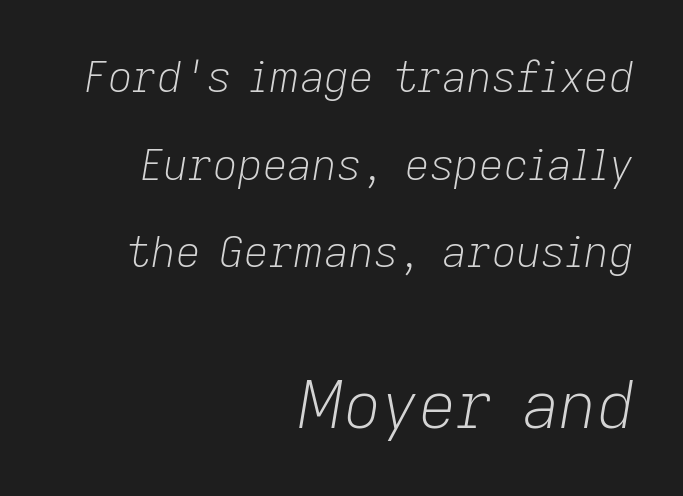
Q: Is the text bold? A: No.
Q: Is the text italic (slanted)? A: Yes, it leans right by about 9 degrees.
Q: Is the text underlined? A: No.
Q: How is the paragraph aligned? A: Right-aligned.
Q: Is the spacing between letters normal or unusually wide? A: Normal.
Q: Is the spacing between lines tight, normal or loose? A: Loose.
Q: Which block of text is set in a larger size, the first (top) or the second (bottom)? A: The second (bottom) one.
Q: Width (condensed, normal, or wide)? A: Normal.
Q: Stroke contrast? A: Low.
Q: x-height? A: Medium.
Q: Monospaced? A: No.
